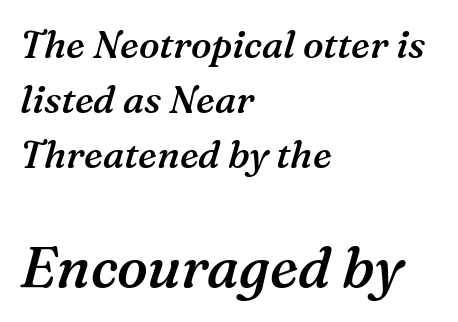
{"serif": "yes", "italic": "yes", "lean": "right", "slant_degrees": 16, "bold": "semi", "weight": "semibold", "width": "normal", "stroke_contrast": "medium", "x_height": "medium", "monospaced": "no", "underline": "no", "align": "left", "line_spacing": "normal", "line_spacing_ratio": 1.45, "letter_spacing": "normal", "letter_spacing_em": 0.0, "larger_block": "second", "size_ratio": 1.5, "glyph_px": 57}
